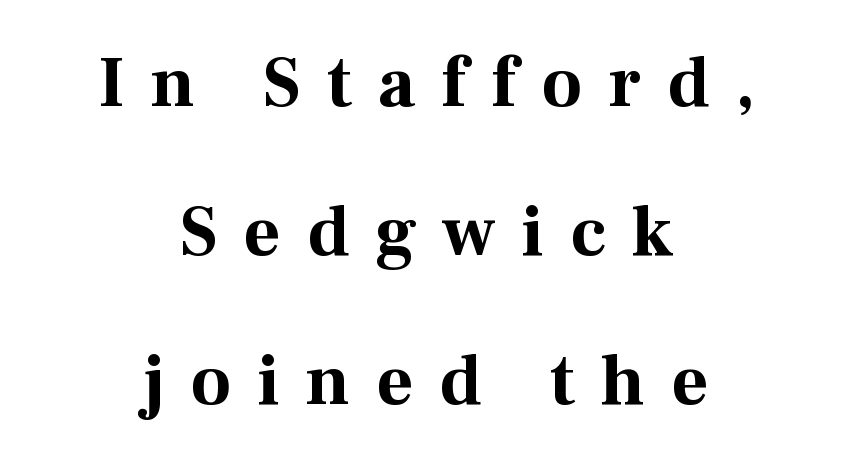
{"serif": "yes", "italic": "no", "bold": "yes", "weight": "bold", "width": "normal", "stroke_contrast": "medium", "x_height": "medium", "monospaced": "no", "underline": "no", "align": "center", "line_spacing": "loose", "line_spacing_ratio": 2.07, "letter_spacing": "wide", "letter_spacing_em": 0.36, "glyph_px": 72}
